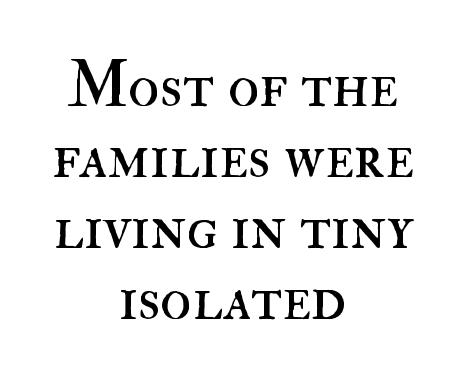
Q: Is the text bold? A: No.
Q: Is the text italic (slanted)? A: No, it is upright.
Q: Is the text underlined? A: No.
Q: How is the paragraph aligned? A: Centered.
Q: Is the spacing between letters normal or unusually wide? A: Normal.
Q: Is the spacing between lines tight, normal or loose? A: Tight.
Q: Width (condensed, normal, or wide)? A: Normal.
Q: Stroke contrast? A: High.
Q: x-height? A: Small.
Q: Monospaced? A: No.
